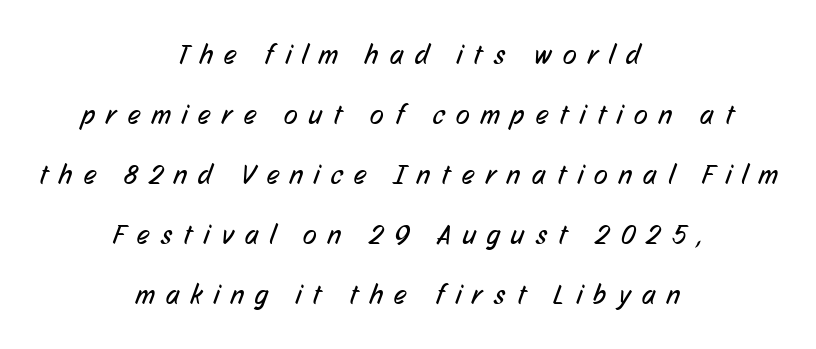
The image shows 28 px regular-weight, condensed sans-serif type; set centered, loose line spacing (2.14x), unusually wide letter spacing (+0.41 em), not underlined; low stroke contrast and a medium x-height.
